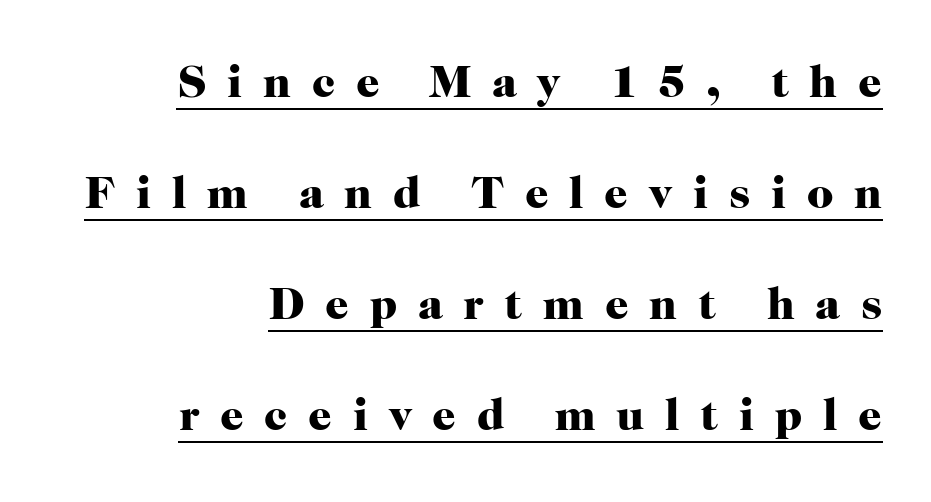
The image shows 46 px heavy serif type, upright; set right-aligned, loose line spacing (2.41x), unusually wide letter spacing (+0.45 em), underlined; high stroke contrast and a medium x-height.
